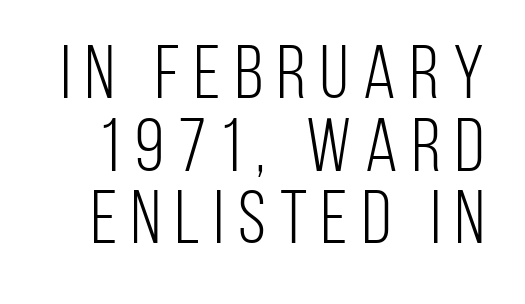
Q: Is the text bold? A: No.
Q: Is the text italic (slanted)? A: No, it is upright.
Q: Is the typeface a serif or a sans-serif typeface? A: Sans-serif.
Q: Is the text underlined? A: No.
Q: Is the spacing between lines tight, normal or loose? A: Tight.
Q: Width (condensed, normal, or wide)? A: Condensed.
Q: Stroke contrast? A: Low.
Q: x-height? A: Large.
Q: Monospaced? A: No.
